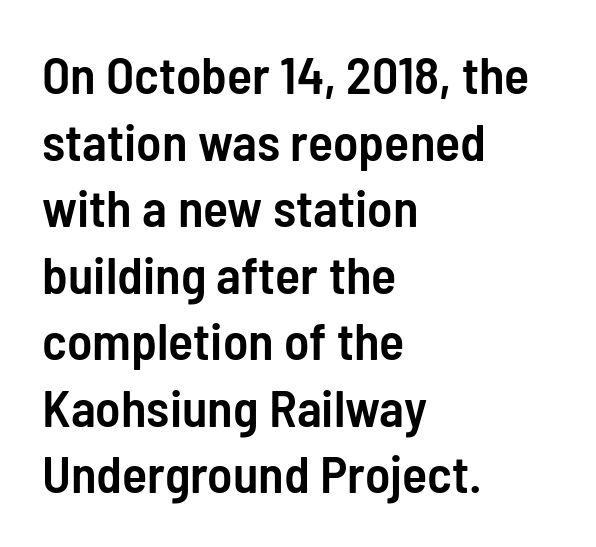
Q: Is the text bold? A: Semi-bold.
Q: Is the text italic (slanted)? A: No, it is upright.
Q: Is the typeface a serif or a sans-serif typeface? A: Sans-serif.
Q: Is the text underlined? A: No.
Q: How is the paragraph aligned? A: Left-aligned.
Q: Is the spacing between letters normal or unusually wide? A: Normal.
Q: Is the spacing between lines tight, normal or loose? A: Normal.
Q: Width (condensed, normal, or wide)? A: Condensed.
Q: Stroke contrast? A: Low.
Q: x-height? A: Medium.
Q: Monospaced? A: No.
